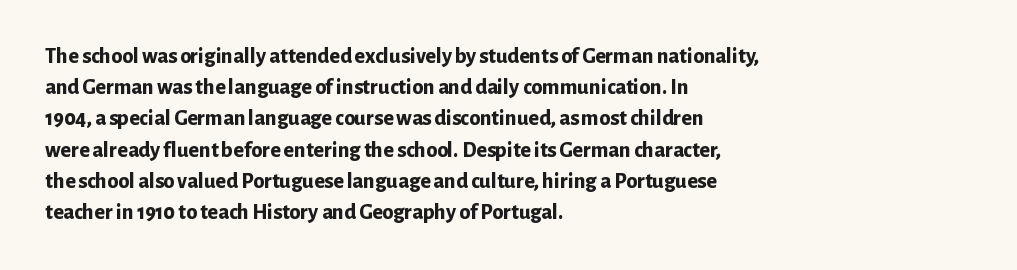
In CSS terms this would be text-align: left. Baseline-to-baseline distance is the conventional proportion of letter height. Notice how the stems are strictly vertical — no italics here. The space beneath each line is pristine and unruled. Spacing between characters is what you'd get straight out of the box. The passage shown is emphatically bold.
